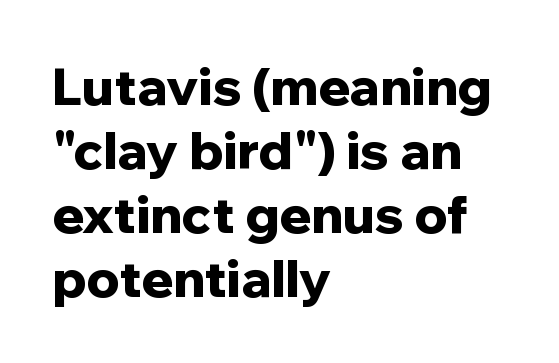
Q: Is the text bold? A: Yes.
Q: Is the text italic (slanted)? A: No, it is upright.
Q: Is the typeface a serif or a sans-serif typeface? A: Sans-serif.
Q: Is the text underlined? A: No.
Q: How is the paragraph aligned? A: Left-aligned.
Q: Is the spacing between letters normal or unusually wide? A: Normal.
Q: Width (condensed, normal, or wide)? A: Normal.
Q: Stroke contrast? A: Low.
Q: x-height? A: Medium.
Q: Monospaced? A: No.
